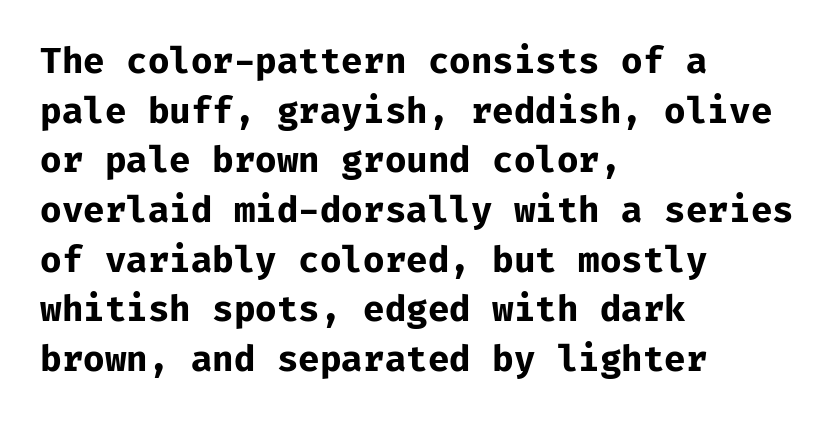
Q: Is the text bold? A: Yes.
Q: Is the text italic (slanted)? A: No, it is upright.
Q: Is the typeface a serif or a sans-serif typeface? A: Sans-serif.
Q: Is the text underlined? A: No.
Q: How is the paragraph aligned? A: Left-aligned.
Q: Is the spacing between letters normal or unusually wide? A: Normal.
Q: Is the spacing between lines tight, normal or loose? A: Normal.
Q: Width (condensed, normal, or wide)? A: Normal.
Q: Stroke contrast? A: Low.
Q: x-height? A: Medium.
